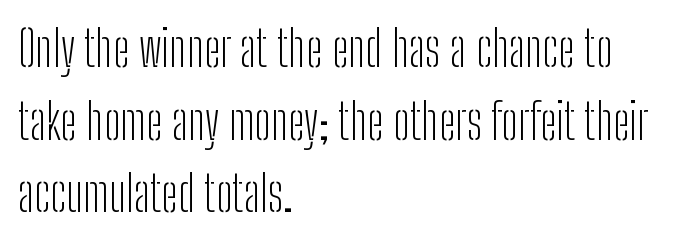
The image shows 49 px light, condensed sans-serif type, upright; set left-aligned, normal line spacing (1.48x), normal letter spacing, not underlined; low stroke contrast and a medium x-height.
